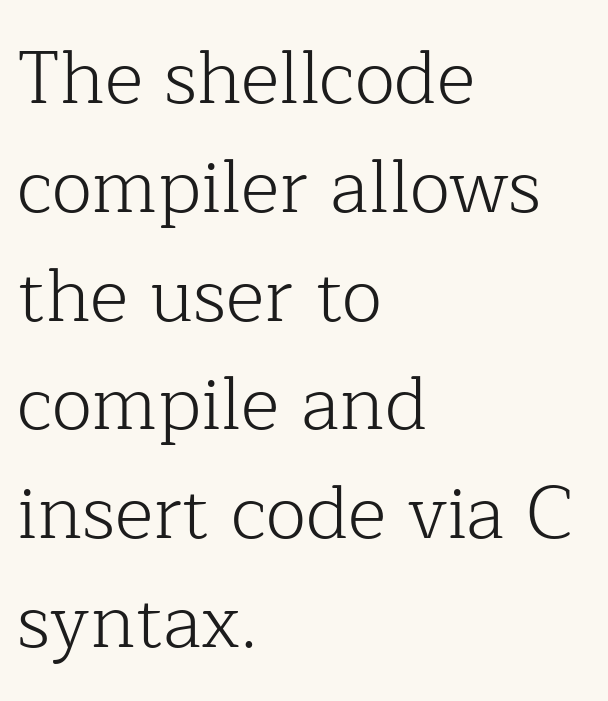
{"serif": "yes", "italic": "no", "bold": "no", "weight": "light", "width": "normal", "stroke_contrast": "low", "x_height": "medium", "monospaced": "no", "underline": "no", "align": "left", "line_spacing": "normal", "line_spacing_ratio": 1.47, "letter_spacing": "normal", "letter_spacing_em": 0.0, "glyph_px": 74}
